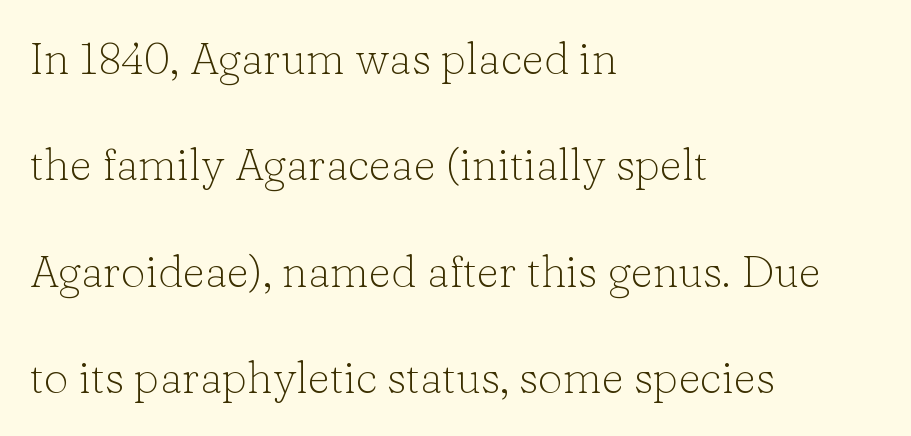
{"serif": "yes", "italic": "no", "bold": "no", "weight": "light", "width": "normal", "stroke_contrast": "low", "x_height": "medium", "monospaced": "no", "underline": "no", "align": "left", "line_spacing": "loose", "line_spacing_ratio": 2.42, "letter_spacing": "normal", "letter_spacing_em": 0.0, "glyph_px": 44}
